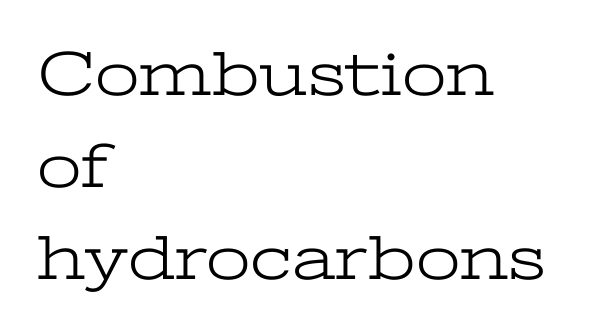
{"serif": "yes", "italic": "no", "bold": "no", "weight": "light", "width": "wide", "stroke_contrast": "low", "x_height": "medium", "monospaced": "no", "underline": "no", "align": "left", "line_spacing": "normal", "line_spacing_ratio": 1.44, "letter_spacing": "normal", "letter_spacing_em": 0.0, "glyph_px": 64}
